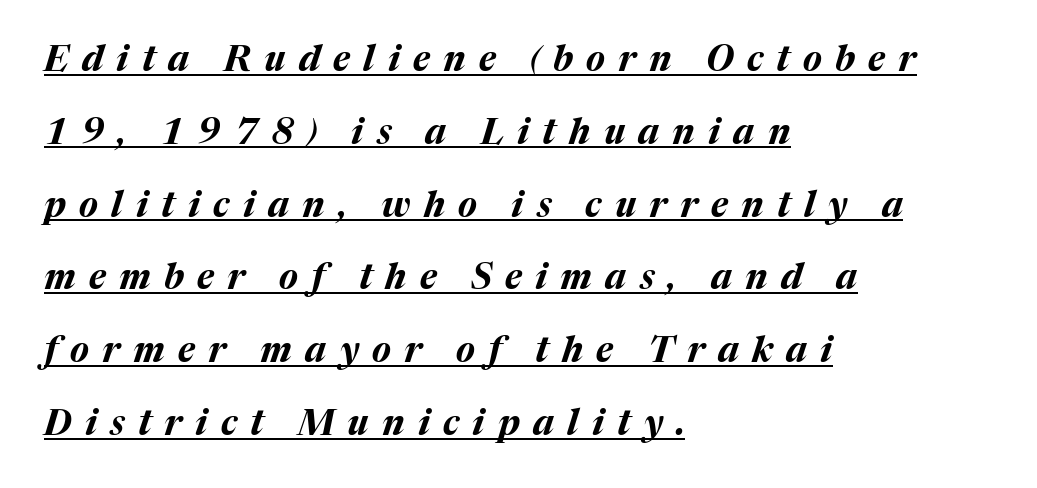
The image shows 35 px bold type, italic (leaning right); set left-aligned, loose line spacing (2.08x), unusually wide letter spacing (+0.38 em), underlined; medium stroke contrast and a medium x-height.
